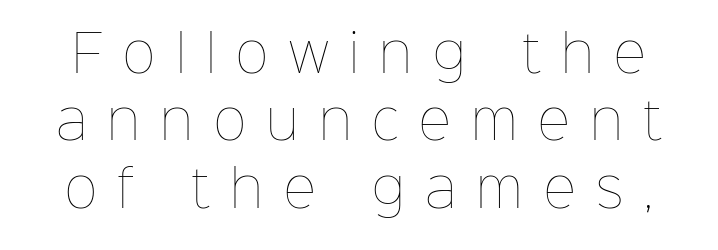
Q: Is the text bold? A: No.
Q: Is the text italic (slanted)? A: No, it is upright.
Q: Is the text underlined? A: No.
Q: Is the spacing between letters normal or unusually wide? A: Unusually wide.
Q: Is the spacing between lines tight, normal or loose? A: Normal.
Q: Width (condensed, normal, or wide)? A: Normal.
Q: Stroke contrast? A: Low.
Q: x-height? A: Medium.
Q: Monospaced? A: No.
